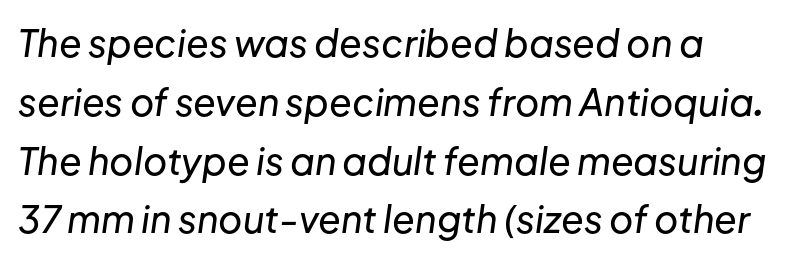
The image shows 37 px text type, italic (leaning right); set left-aligned, normal line spacing (1.59x), normal letter spacing, not underlined; low stroke contrast and a medium x-height.
